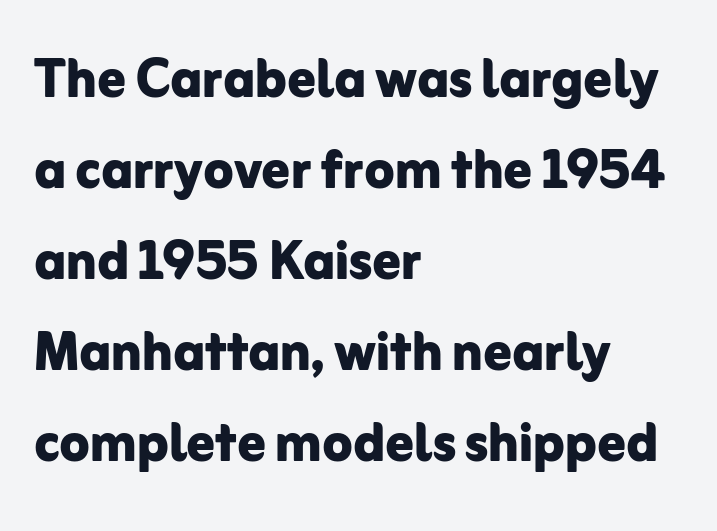
{"serif": "no", "italic": "no", "bold": "yes", "weight": "bold", "width": "normal", "stroke_contrast": "low", "x_height": "medium", "monospaced": "no", "underline": "no", "align": "left", "line_spacing": "normal", "line_spacing_ratio": 1.32, "letter_spacing": "normal", "letter_spacing_em": 0.0, "glyph_px": 69}
